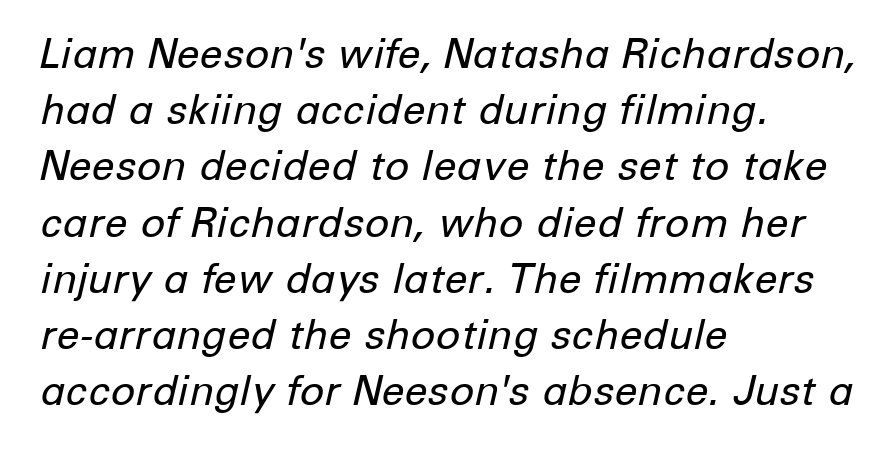
Q: Is the text bold? A: No.
Q: Is the text italic (slanted)? A: Yes, it leans right by about 12 degrees.
Q: Is the text underlined? A: No.
Q: How is the paragraph aligned? A: Left-aligned.
Q: Is the spacing between letters normal or unusually wide? A: Normal.
Q: Is the spacing between lines tight, normal or loose? A: Normal.
Q: Width (condensed, normal, or wide)? A: Normal.
Q: Stroke contrast? A: Low.
Q: x-height? A: Medium.
Q: Monospaced? A: No.
